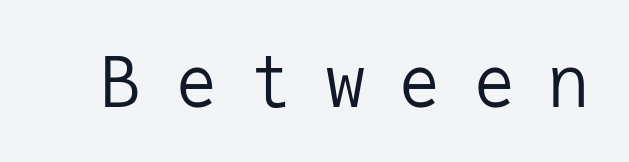
The image shows 71 px regular-weight sans-serif type, upright, monospaced; set unusually wide letter spacing (+0.45 em), not underlined; low stroke contrast and a medium x-height.
